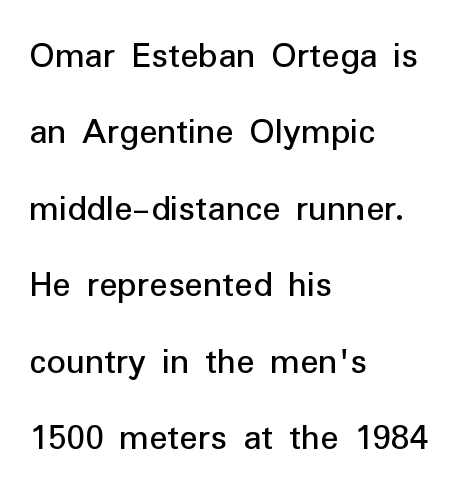
{"serif": "no", "italic": "no", "bold": "no", "weight": "regular", "width": "normal", "stroke_contrast": "low", "x_height": "medium", "monospaced": "no", "underline": "no", "align": "left", "line_spacing": "loose", "line_spacing_ratio": 2.01, "letter_spacing": "normal", "letter_spacing_em": 0.0, "glyph_px": 38}
